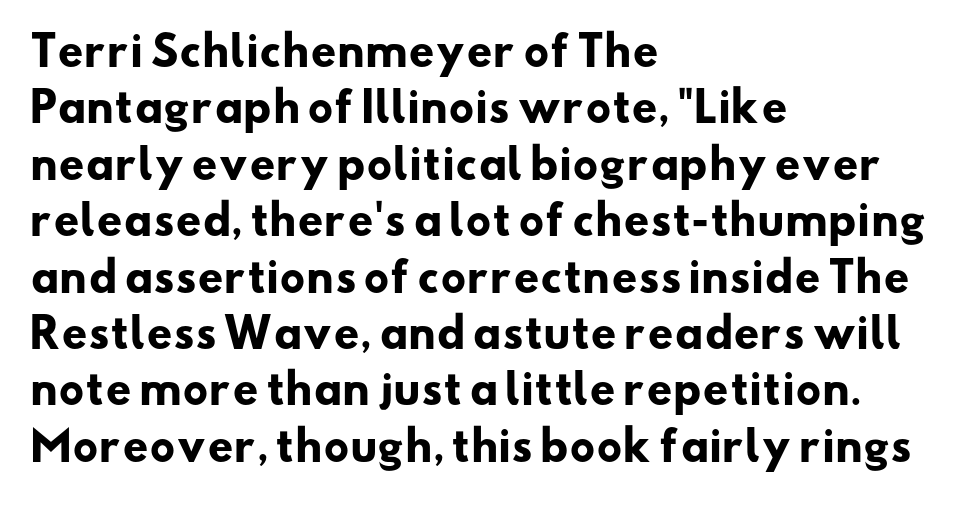
The image shows 40 px heavy, wide sans-serif type; set left-aligned, normal line spacing (1.41x), normal letter spacing, not underlined; low stroke contrast and a small x-height.
